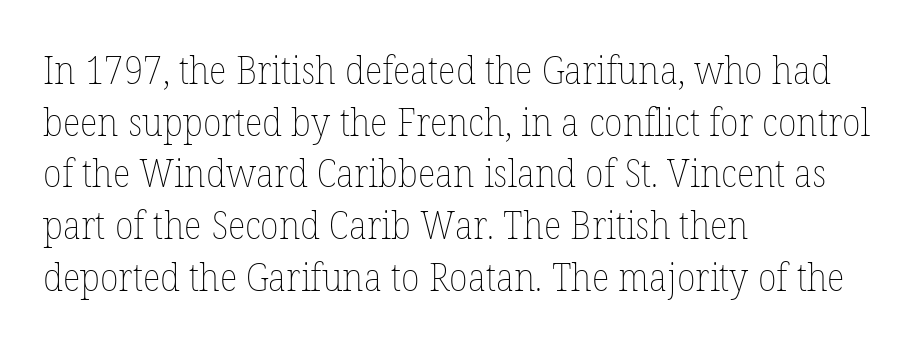
The image shows 38 px thin type, upright; set left-aligned, normal line spacing (1.36x), normal letter spacing, not underlined; low stroke contrast and a medium x-height.
